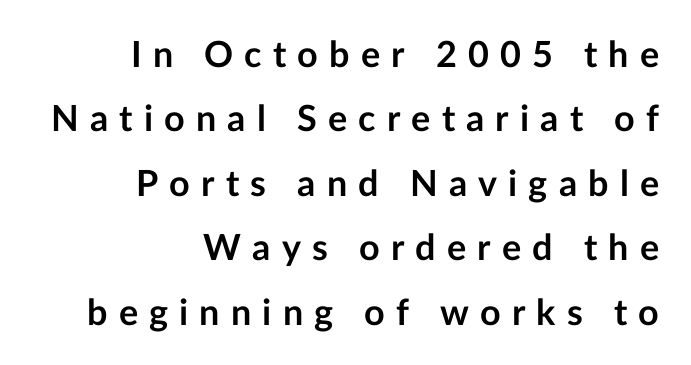
Underline: absent. Character widths vary here, with narrow letters taking less room than wide ones. Alignment: flush right. Check where the strokes stop: nothing finishes them off — pure sans.
